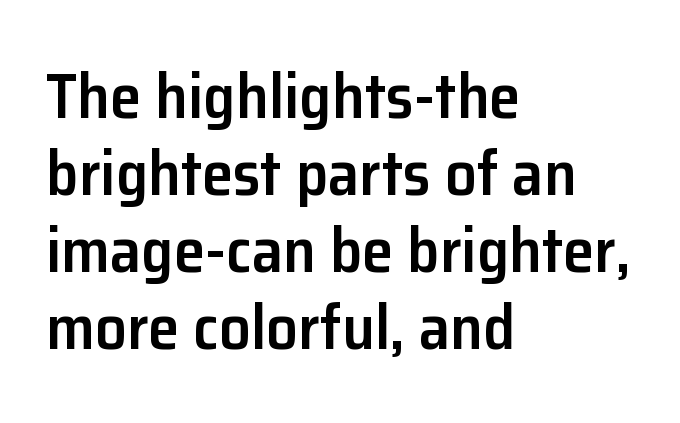
{"serif": "no", "italic": "no", "bold": "semi", "weight": "semibold", "width": "normal", "stroke_contrast": "low", "x_height": "medium", "monospaced": "no", "underline": "no", "align": "left", "line_spacing_ratio": 1.22, "letter_spacing": "normal", "letter_spacing_em": 0.0, "glyph_px": 63}
